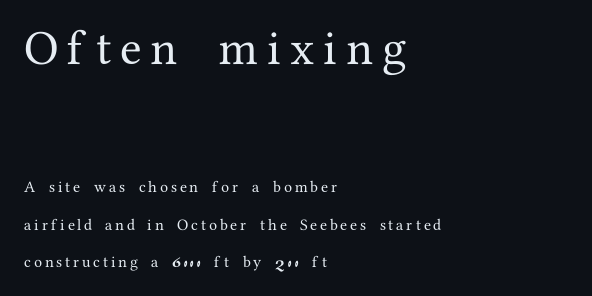
The image shows 49 px serif type, upright; set left-aligned, loose line spacing (2.36x), not underlined; the first (top) block is 3.06x larger; medium stroke contrast and a medium x-height.
